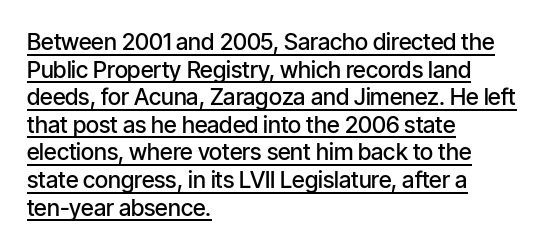
This sample carries an underscore along the baseline area. Does the copy run flush right? No — it runs flush left. These lines were composed using upright roman letters. Set as a demibold, roughly 600 on the weight scale. Letter spacing: default.
